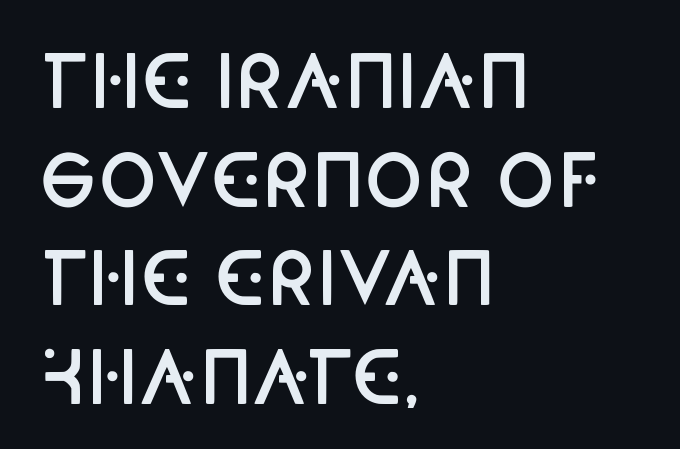
{"serif": "no", "italic": "no", "bold": "semi", "weight": "semibold", "width": "condensed", "stroke_contrast": "low", "x_height": "large", "monospaced": "no", "underline": "no", "align": "left", "line_spacing": "normal", "line_spacing_ratio": 1.39, "letter_spacing": "normal", "letter_spacing_em": 0.0, "glyph_px": 71}
